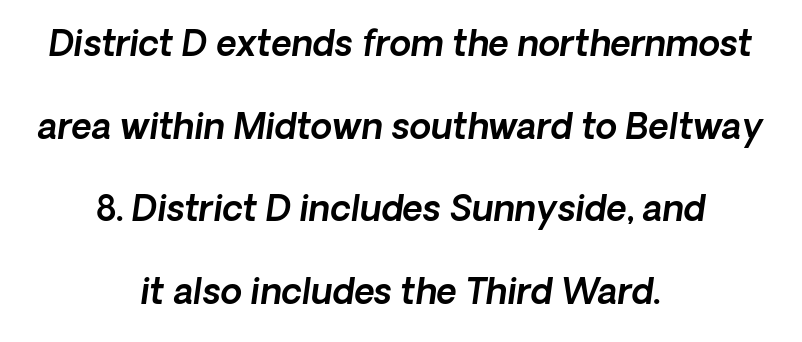
This is oblique type, the kind used for emphasis or titles. You could call the tracking neutral — neither tight nor loose. Horizontal alignment here is central, giving a formal, balanced look. Do the characters align in a grid? No, the font is proportional. Type without underlining. How would I describe the line gaps? Wide and relaxed.
